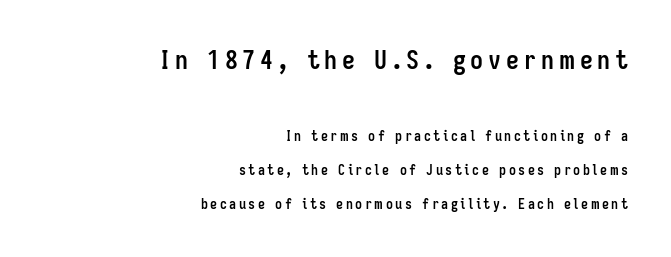
The image shows 26 px bold type, upright; set right-aligned, loose line spacing (2.43x), not underlined; the first (top) block is 1.86x larger.
